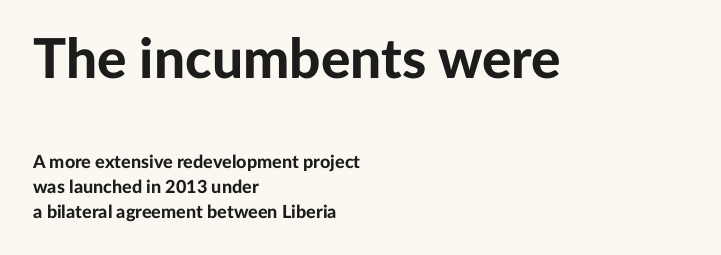
The image shows 55 px bold sans-serif type, upright; set left-aligned, normal line spacing (1.38x), normal letter spacing, not underlined; the first (top) block is 3.06x larger; low stroke contrast and a medium x-height.
